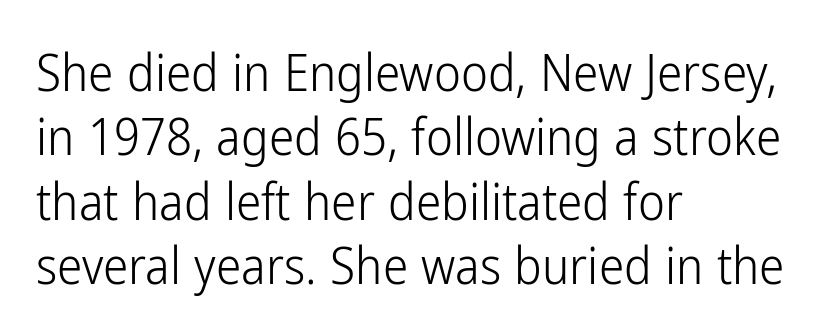
The image shows 51 px light, condensed sans-serif type, upright; set left-aligned, normal line spacing (1.26x), normal letter spacing, not underlined; low stroke contrast and a medium x-height.
